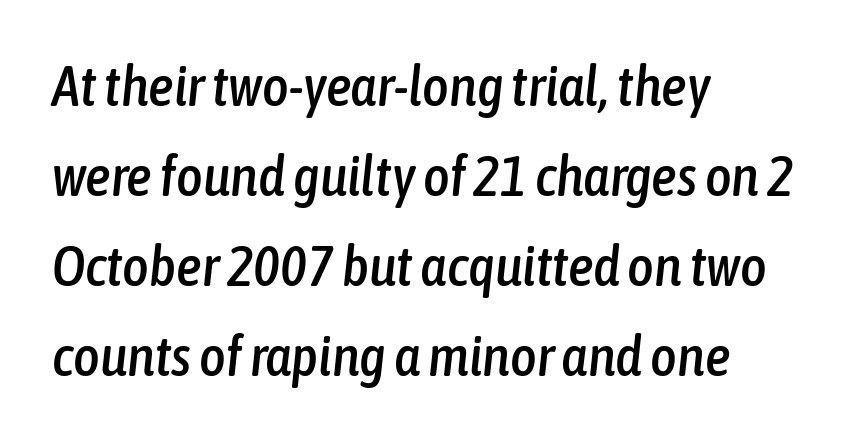
The image shows 57 px condensed type, italic (leaning right); set left-aligned, normal line spacing (1.58x), normal letter spacing, not underlined; low stroke contrast and a medium x-height.
